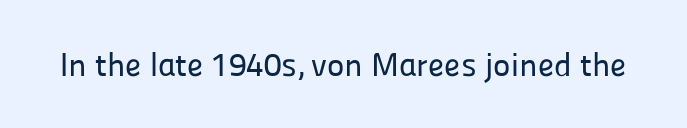
The image shows 33 px sans-serif type, upright; set normal letter spacing, not underlined; low stroke contrast and a medium x-height.
